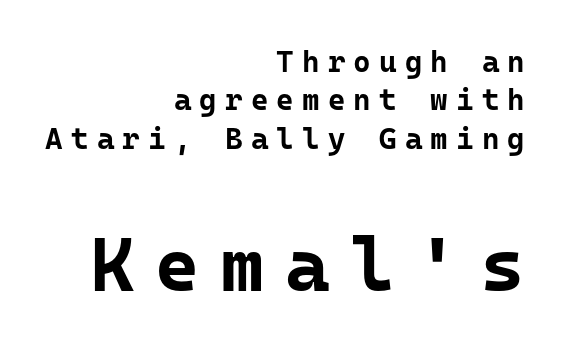
{"serif": "no", "italic": "no", "bold": "yes", "weight": "bold", "width": "normal", "stroke_contrast": "low", "x_height": "medium", "monospaced": "yes", "underline": "no", "align": "right", "line_spacing": "normal", "line_spacing_ratio": 1.28, "letter_spacing": "wide", "letter_spacing_em": 0.27, "larger_block": "second", "size_ratio": 2.53, "glyph_px": 76}
